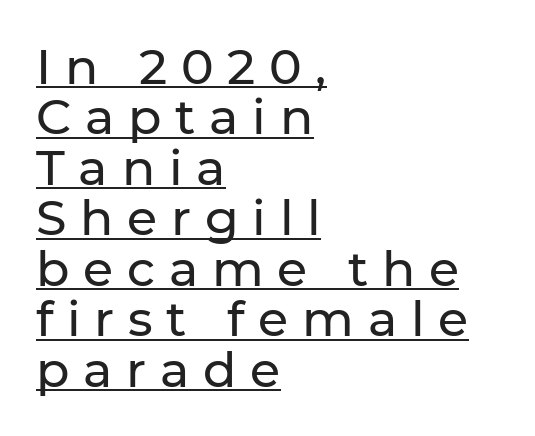
The image shows 49 px sans-serif type, upright; set left-aligned, tight line spacing (1.03x), unusually wide letter spacing (+0.28 em), underlined; low stroke contrast and a medium x-height.
